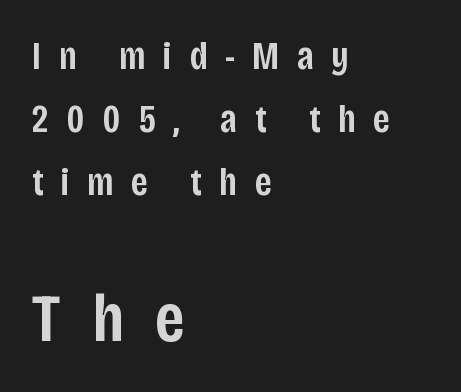
How would I describe the line gaps? Plain and ordinary. How heavy is the stroke? Medium-heavy — a semibold, shy of bold. No word sits above an underline. Is the block centered? No — it sits flush against the left margin. Caption: expanded tracking, letters set apart. Which chunk is bigger? The second one — the bottom block dwarfs the top.
